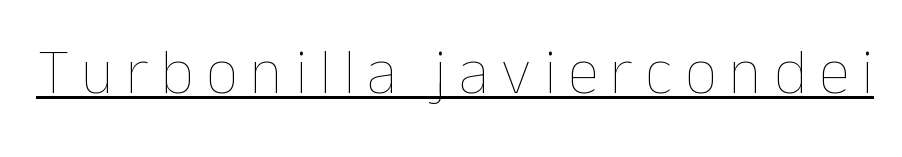
Summary of weight: not heavy and not bold. Beneath each row of characters lies a ruled line. Characters remain perfectly vertical along every line. Is this a fixed-width face? No — the glyphs have proportional, varying widths.
